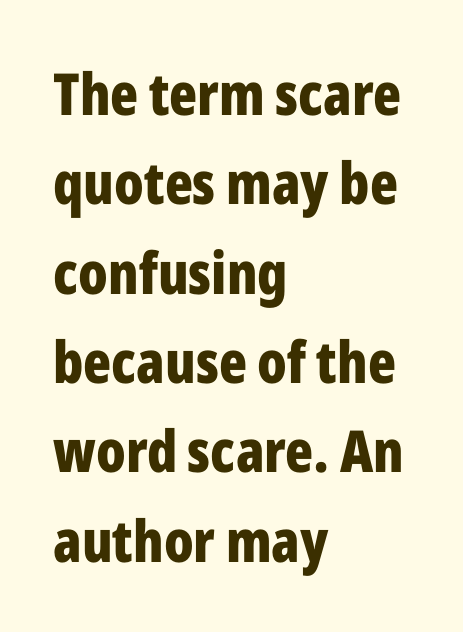
The image shows 58 px bold, condensed sans-serif type, upright; set left-aligned, normal line spacing (1.54x), normal letter spacing, not underlined; low stroke contrast and a medium x-height.
